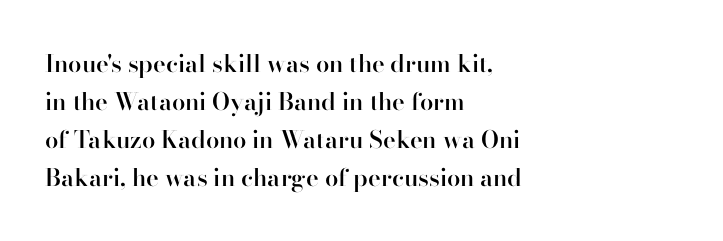
Type without underlining. The rendering keeps characters at their native spacing. It's the straight-up-and-down kind of type. Honestly, the row spacing looks completely unremarkable. One-word summary of the alignment: left. Semibold letterforms, between regular and bold.
